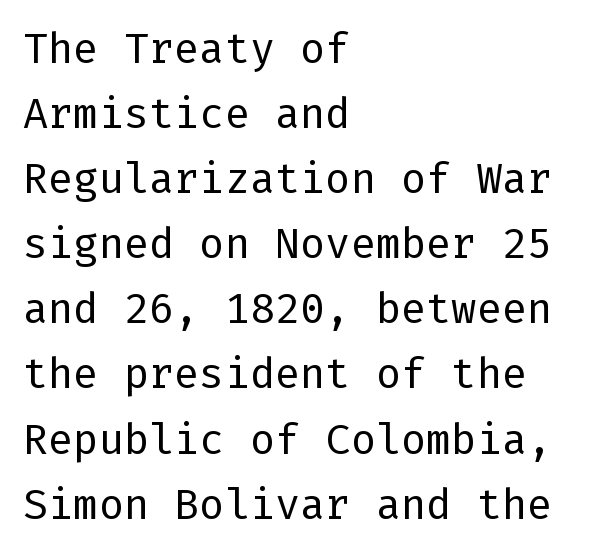
This rendering employs a face without finishing strokes, i.e., a sans-serif. The font sits on the lighter half of the weight spectrum, regular included. When letters stand straight like this, we call the style roman or upright. The compositor pushed each line to the left boundary.
